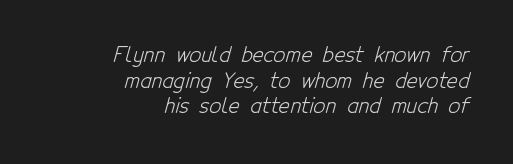
Q: Is the text bold? A: No.
Q: Is the text underlined? A: No.
Q: How is the paragraph aligned? A: Right-aligned.
Q: Is the spacing between letters normal or unusually wide? A: Normal.
